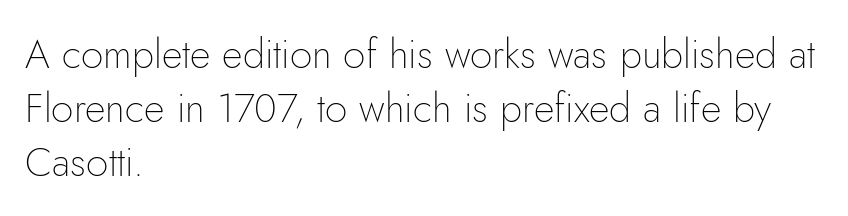
{"serif": "no", "italic": "no", "bold": "no", "weight": "thin", "width": "normal", "stroke_contrast": "low", "x_height": "small", "monospaced": "no", "underline": "no", "align": "left", "line_spacing": "normal", "line_spacing_ratio": 1.35, "letter_spacing": "normal", "letter_spacing_em": 0.0, "glyph_px": 40}
